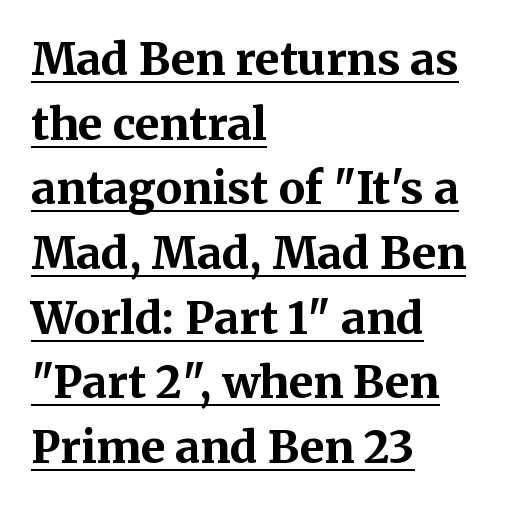
Looks like regular typesetting: each glyph gets only the width it needs. Check where the strokes stop: tiny serifs finish them off. Students, this is bold: see how much ink each stroke carries. Decoration check: the copy is underlined.
